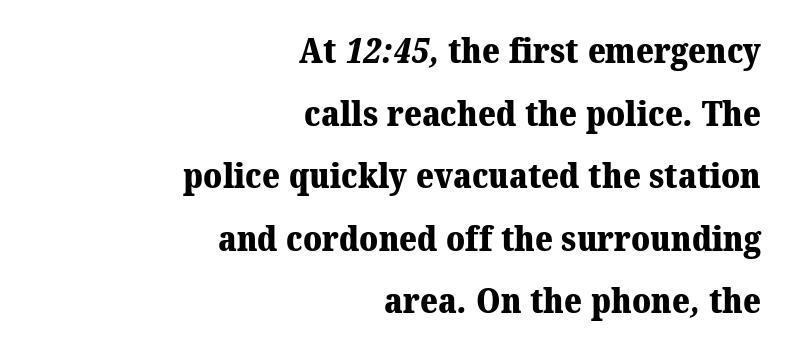
{"serif": "yes", "bold": "yes", "weight": "heavy", "width": "normal", "stroke_contrast": "medium", "x_height": "medium", "monospaced": "no", "underline": "no", "align": "right", "line_spacing_ratio": 1.84, "letter_spacing": "normal", "letter_spacing_em": 0.0, "glyph_px": 34}
